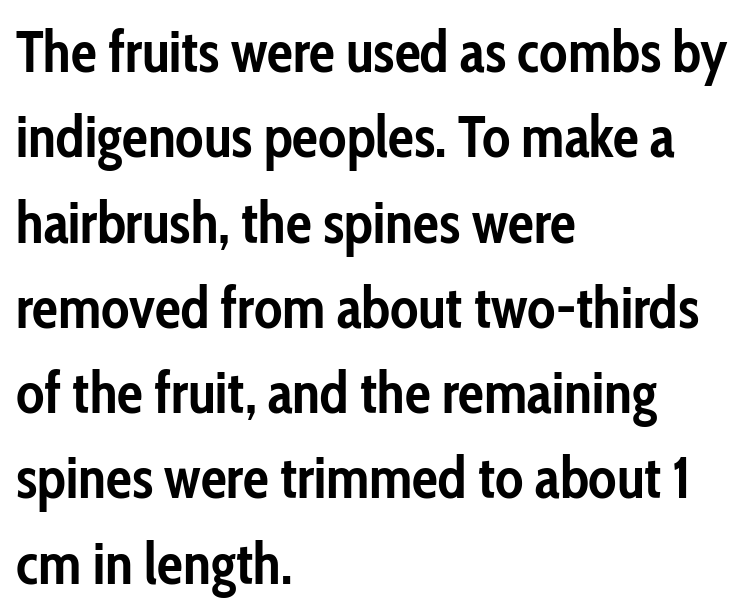
The image shows 58 px semibold, condensed sans-serif type, upright; set left-aligned, normal line spacing (1.47x), normal letter spacing, not underlined; low stroke contrast and a medium x-height.
